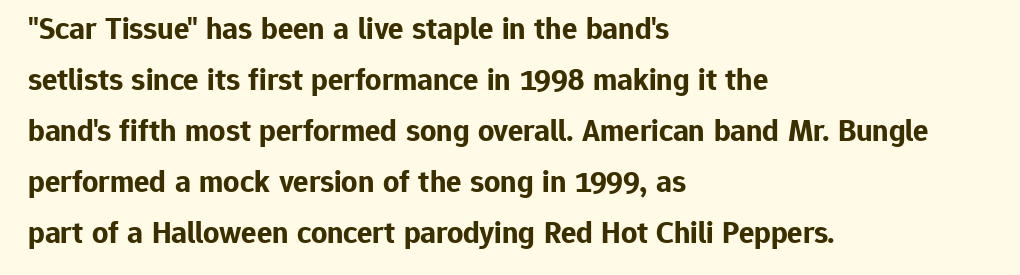
{"serif": "no", "italic": "no", "bold": "yes", "weight": "bold", "width": "normal", "stroke_contrast": "low", "x_height": "medium", "monospaced": "no", "underline": "no", "align": "left", "line_spacing": "normal", "line_spacing_ratio": 1.59, "letter_spacing": "normal", "letter_spacing_em": 0.0, "glyph_px": 32}
